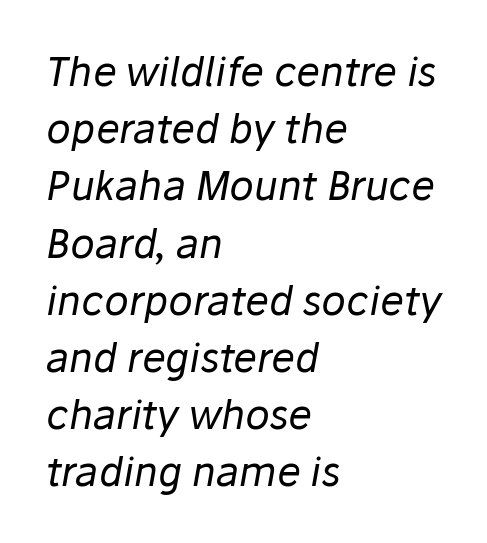
The image shows 40 px regular-weight type, italic (leaning right); set left-aligned, normal line spacing (1.43x), normal letter spacing, not underlined; low stroke contrast and a medium x-height.
